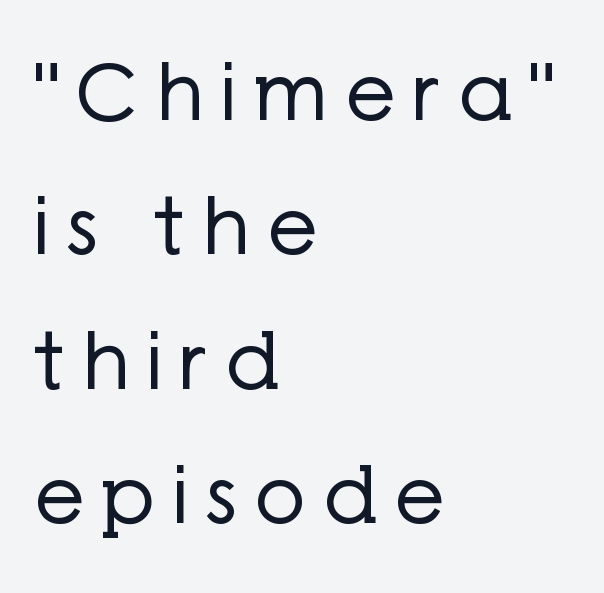
The image shows 79 px regular-weight sans-serif type, upright; set left-aligned, normal line spacing (1.7x), unusually wide letter spacing (+0.22 em), not underlined; low stroke contrast and a medium x-height.
